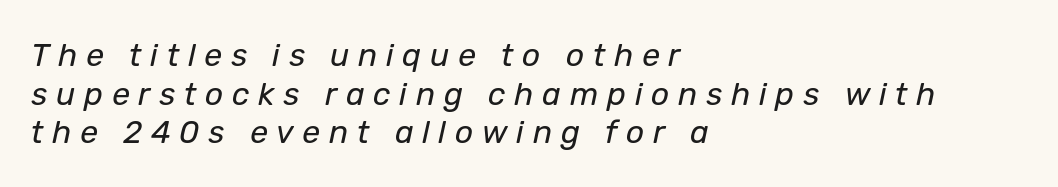
The image shows 32 px regular-weight type, italic (leaning right); set left-aligned, line spacing 1.21x, unusually wide letter spacing (+0.27 em), not underlined; low stroke contrast and a medium x-height.
